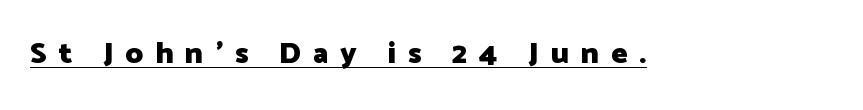
This is heavy type, rendered in bold. The axis of the letterforms is exactly vertical. A baseline rule has been typeset under these characters. You can tell from the bare stems that sans-serif type was used.
